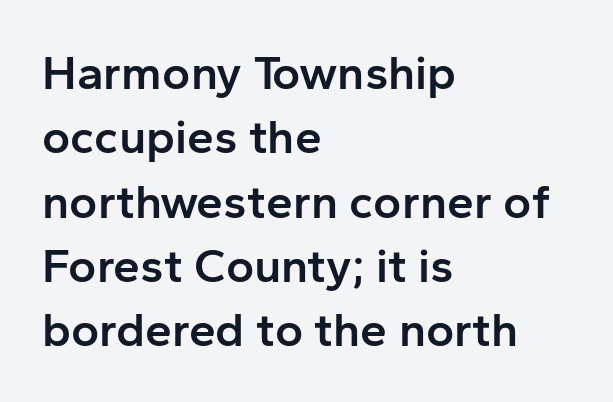
The image shows 48 px semibold sans-serif type, upright; set left-aligned, normal line spacing (1.34x), normal letter spacing, not underlined; low stroke contrast and a medium x-height.
